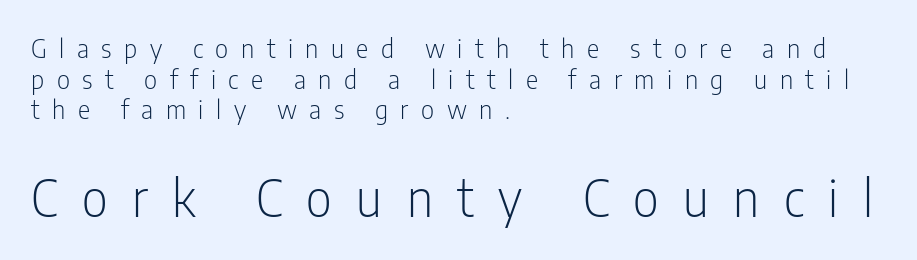
The image shows 51 px light, condensed sans-serif type, upright; set left-aligned, line spacing 1.18x, unusually wide letter spacing (+0.48 em), not underlined; the second (bottom) block is 1.96x larger; low stroke contrast and a medium x-height.
